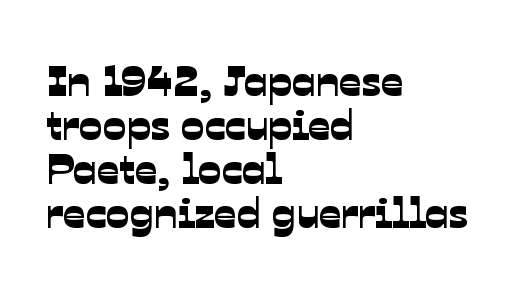
To sum up the face: it is a sans, with no serifs. This rendering leaves character spacing at its baseline value. Every row of glyphs begins at an identical x-position on the left. Here the designer chose a conventional face with non-uniform glyph widths. In terms of leading, this rendering errs on the cramped side.
